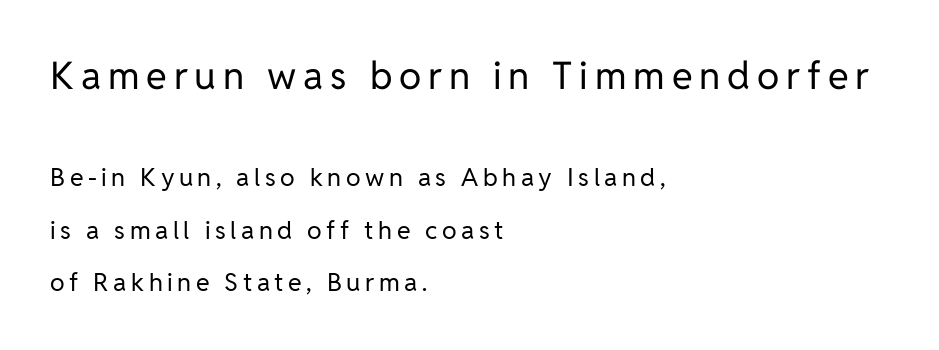
Q: Is the text bold? A: No.
Q: Is the text italic (slanted)? A: No, it is upright.
Q: Is the typeface a serif or a sans-serif typeface? A: Sans-serif.
Q: Is the text underlined? A: No.
Q: How is the paragraph aligned? A: Left-aligned.
Q: Is the spacing between lines tight, normal or loose? A: Loose.
Q: Which block of text is set in a larger size, the first (top) or the second (bottom)? A: The first (top) one.
Q: Width (condensed, normal, or wide)? A: Normal.
Q: Stroke contrast? A: Low.
Q: x-height? A: Medium.
Q: Monospaced? A: No.
